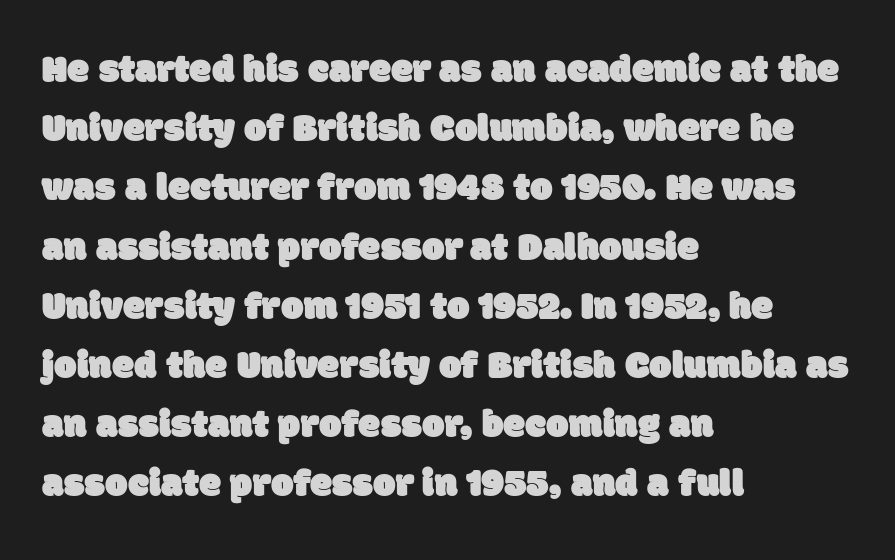
The image shows 40 px sans-serif type; set left-aligned, normal line spacing (1.48x), normal letter spacing, not underlined; low stroke contrast and a large x-height.
